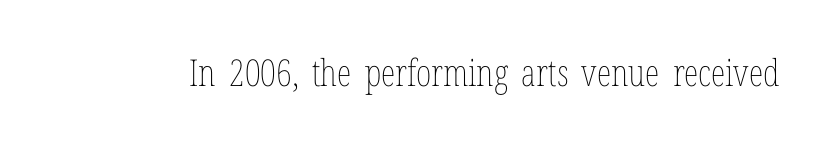
{"italic": "no", "bold": "no", "weight": "thin", "width": "condensed", "stroke_contrast": "low", "x_height": "medium", "monospaced": "no", "underline": "no", "letter_spacing": "normal", "letter_spacing_em": 0.0, "glyph_px": 37}
